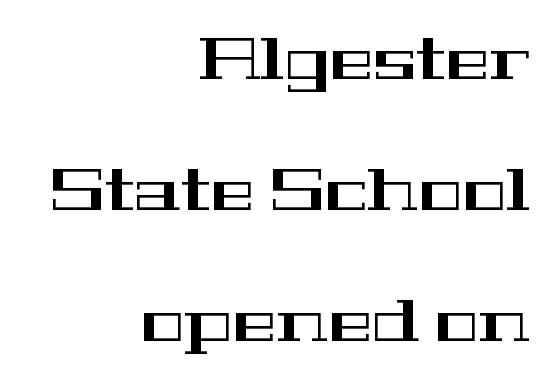
{"serif": "yes", "italic": "no", "width": "wide", "stroke_contrast": "high", "x_height": "medium", "monospaced": "no", "underline": "no", "align": "right", "line_spacing": "loose", "line_spacing_ratio": 2.22, "letter_spacing": "normal", "letter_spacing_em": 0.0, "glyph_px": 59}
